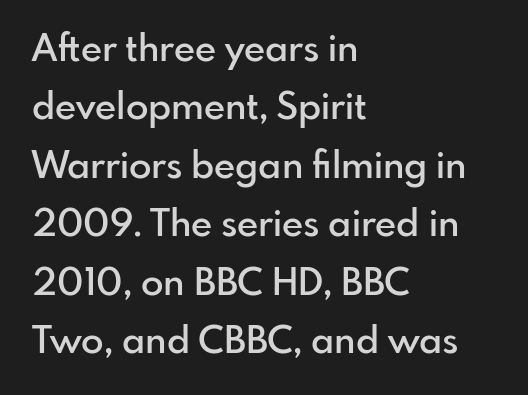
Q: Is the text bold? A: Semi-bold.
Q: Is the text italic (slanted)? A: No, it is upright.
Q: Is the typeface a serif or a sans-serif typeface? A: Sans-serif.
Q: Is the text underlined? A: No.
Q: How is the paragraph aligned? A: Left-aligned.
Q: Is the spacing between letters normal or unusually wide? A: Normal.
Q: Is the spacing between lines tight, normal or loose? A: Normal.
Q: Width (condensed, normal, or wide)? A: Normal.
Q: Stroke contrast? A: Low.
Q: x-height? A: Small.
Q: Monospaced? A: No.
